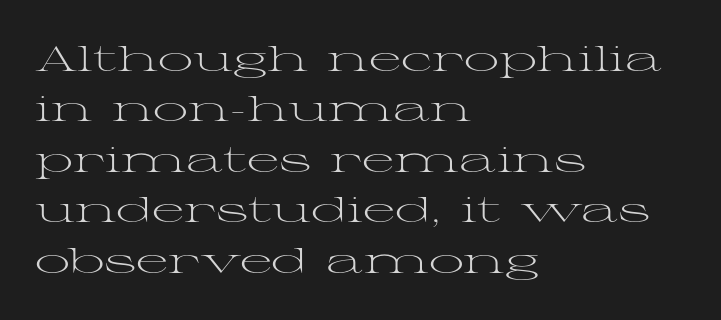
The image shows 35 px light, wide serif type, upright; set left-aligned, normal line spacing (1.44x), normal letter spacing, not underlined; medium stroke contrast and a medium x-height.
